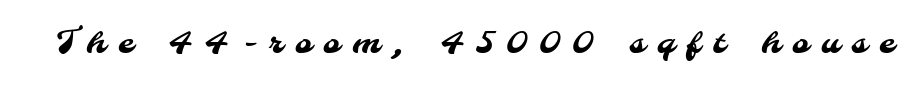
The image shows 32 px sans-serif type; set unusually wide letter spacing (+0.38 em), not underlined; medium stroke contrast and a small x-height.
